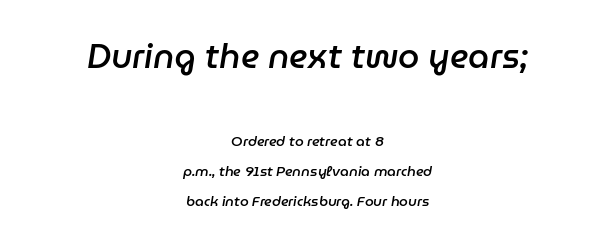
Descender tails drop into unmarked territory. Typesetter's note: demi weight, one step under bold. A student would call this center alignment; a typographer would say set centered. Note: larger setting up top, smaller setting below. A typesetter would call this proportional, since set widths differ per character.
